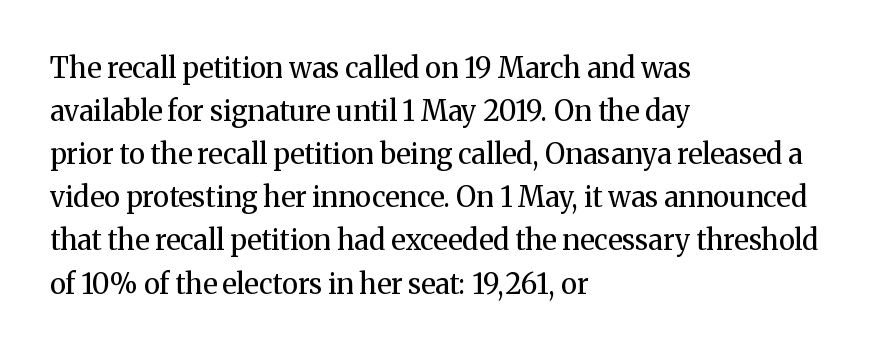
A roman cut, with each character standing at attention. Character widths vary here, with narrow letters taking less room than wide ones. This rendering employs a face with finishing strokes, i.e., a serif. The lines in this sample share a left origin and differ only in where they stop. The face used here is rendered with its standard letterfit. Does the leading feel generous? No, just average.
